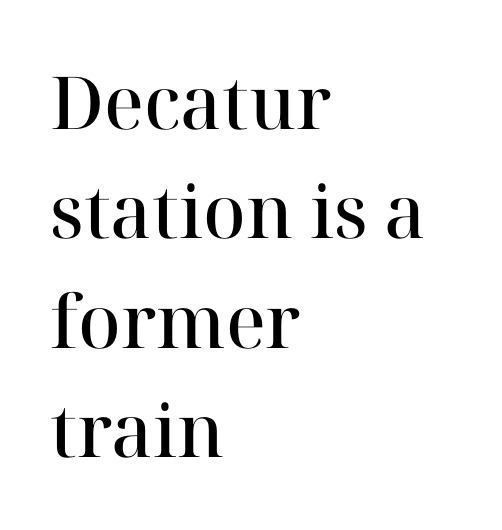
The line-height multiplier appears to be the usual default. Lines of text with bare space underneath. Here the designer chose a conventional face with non-uniform glyph widths. Typographic density is moderately raised because the face is semibold. Is there any slant? The stems are plumb.
